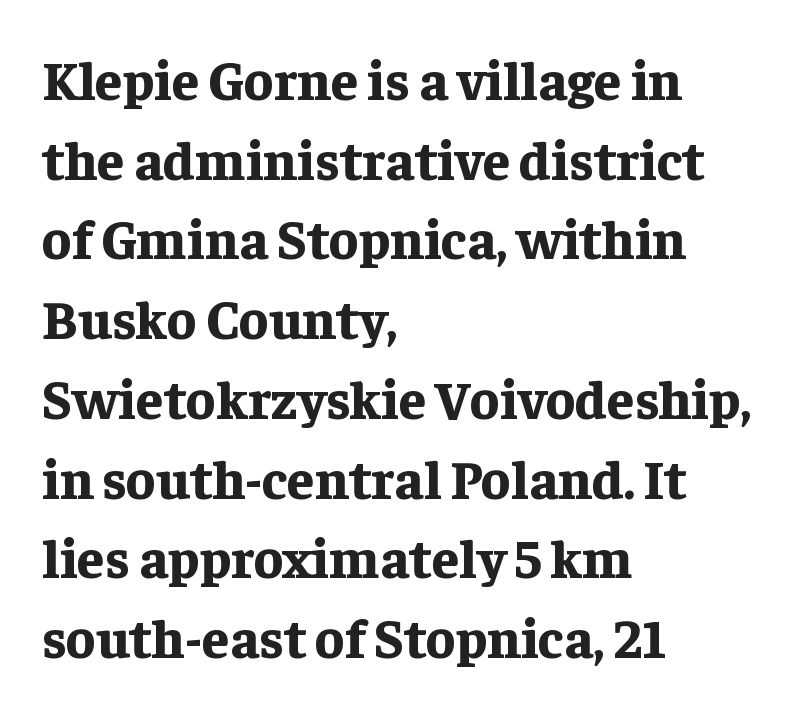
Q: Is the text bold? A: Yes.
Q: Is the text italic (slanted)? A: No, it is upright.
Q: Is the typeface a serif or a sans-serif typeface? A: Serif.
Q: Is the text underlined? A: No.
Q: How is the paragraph aligned? A: Left-aligned.
Q: Is the spacing between letters normal or unusually wide? A: Normal.
Q: Is the spacing between lines tight, normal or loose? A: Normal.
Q: Width (condensed, normal, or wide)? A: Normal.
Q: Stroke contrast? A: Low.
Q: x-height? A: Medium.
Q: Monospaced? A: No.
